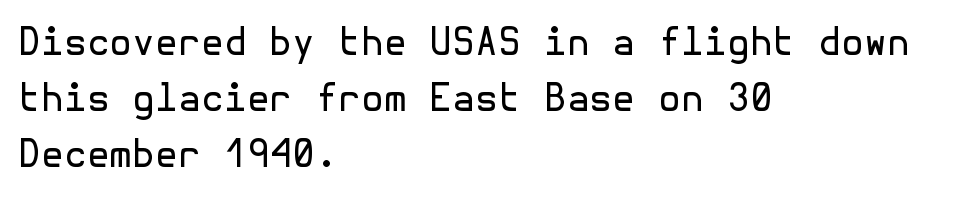
The image shows 37 px regular-weight sans-serif type, upright; set left-aligned, normal line spacing (1.52x), normal letter spacing, not underlined; a medium x-height.
